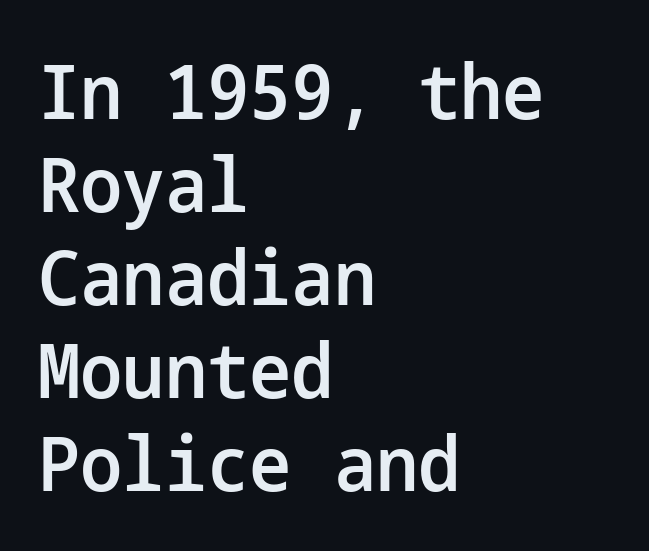
Every stem runs plumb, perpendicular to the baseline. The rendering shows plain stroke endings on the letterforms — a sans-serif design. Underline: absent. Look at the stroke-to-counter ratio: somewhat heavy, a semibold.
